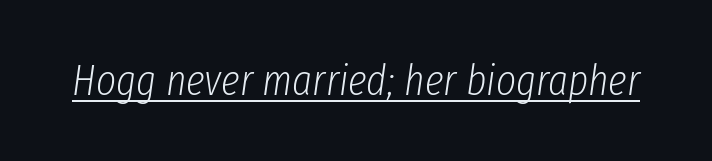
The image shows 43 px light, condensed type, italic (leaning right); set normal letter spacing, underlined; low stroke contrast and a medium x-height.
